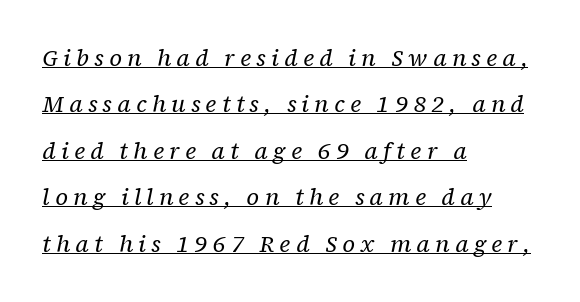
The image shows 23 px text type, italic (leaning right); set left-aligned, loose line spacing (2.02x), unusually wide letter spacing (+0.23 em), underlined.
